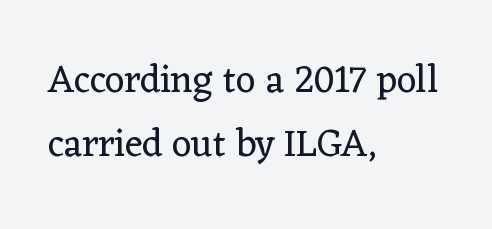
The letters stand upright; this is a roman face. Think of a printed novel: that variable character pitch is what you see here. Default kerning and tracking; the words read as compact shapes. This block has exactly the height ordinary leading produces. Heaviness? Minimal to ordinary, like unemphasized prose. The type family on display is of the serif kind.
